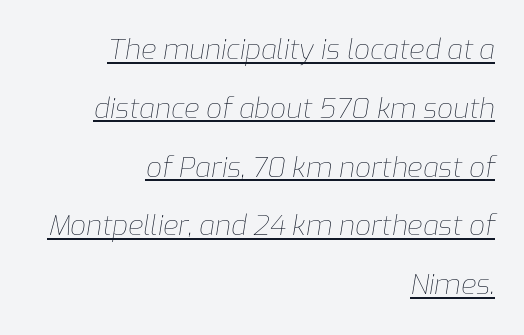
{"italic": "yes", "lean": "right", "slant_degrees": 9, "bold": "no", "weight": "thin", "width": "normal", "stroke_contrast": "low", "x_height": "medium", "monospaced": "no", "underline": "yes", "align": "right", "line_spacing": "loose", "line_spacing_ratio": 2.1, "letter_spacing": "normal", "letter_spacing_em": 0.0, "glyph_px": 28}
